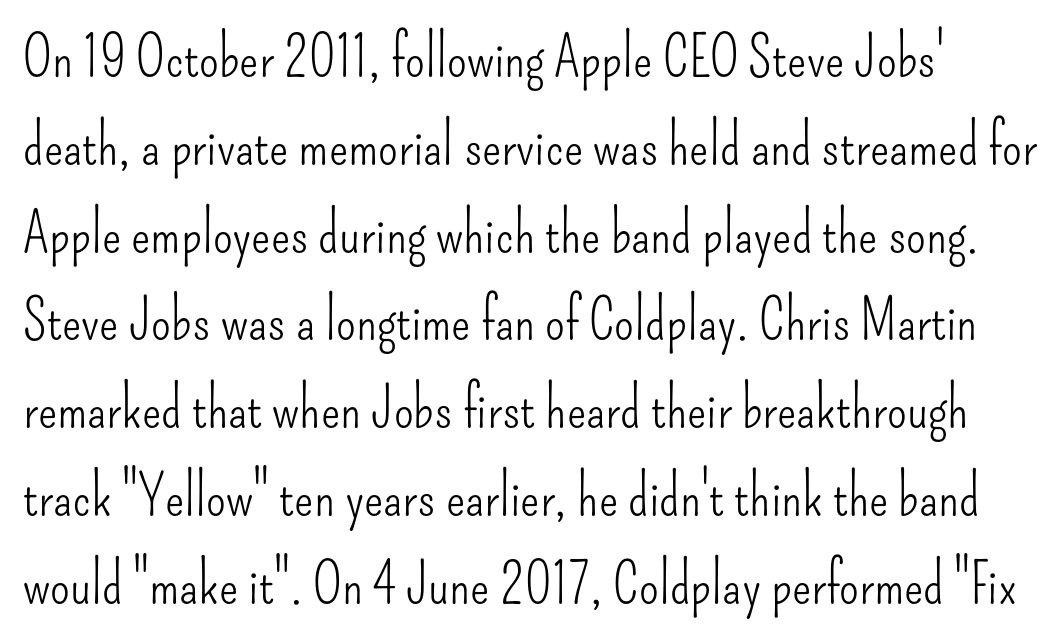
{"serif": "no", "italic": "no", "bold": "no", "weight": "light", "width": "condensed", "stroke_contrast": "low", "x_height": "small", "monospaced": "no", "underline": "no", "line_spacing": "normal", "line_spacing_ratio": 1.54, "letter_spacing": "normal", "letter_spacing_em": 0.0, "glyph_px": 57}
